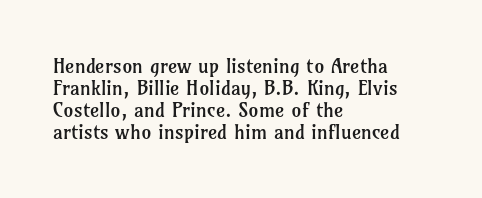
Q: Is the text bold? A: No.
Q: Is the text italic (slanted)? A: No, it is upright.
Q: Is the text underlined? A: No.
Q: How is the paragraph aligned? A: Left-aligned.
Q: Is the spacing between letters normal or unusually wide? A: Normal.
Q: Is the spacing between lines tight, normal or loose? A: Tight.
